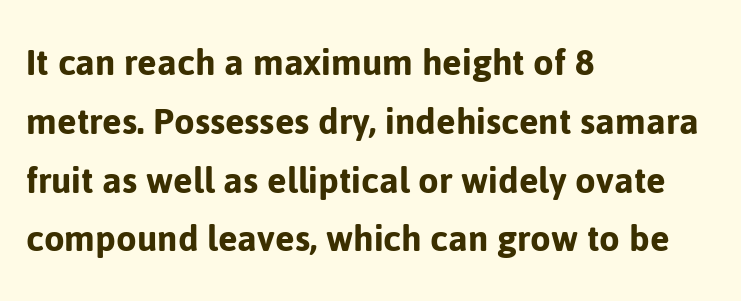
Notice how the passage keeps a crisp vertical edge on the left only. Inter-character spacing is left at the font's built-in metrics. Every character sits straight up, as roman type does. The specimen omits any rule beneath the text block's lines. Each letter keeps its own natural width here, so spacing adapts to shape. What's the leading like? Ordinary, nothing unusual.
